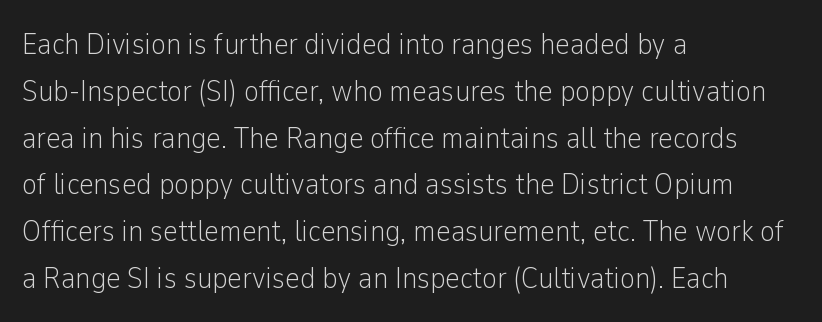
The image shows 31 px light, condensed sans-serif type, upright; set left-aligned, normal line spacing (1.51x), normal letter spacing, not underlined; low stroke contrast and a medium x-height.
